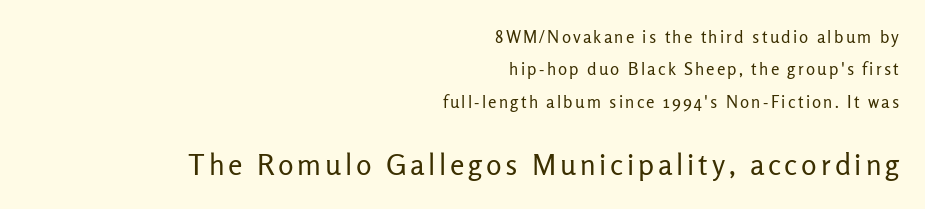
The image shows 29 px regular-weight sans-serif type, upright; set right-aligned, loose line spacing (1.9x), not underlined; the second (bottom) block is 1.71x larger; low stroke contrast and a medium x-height.
